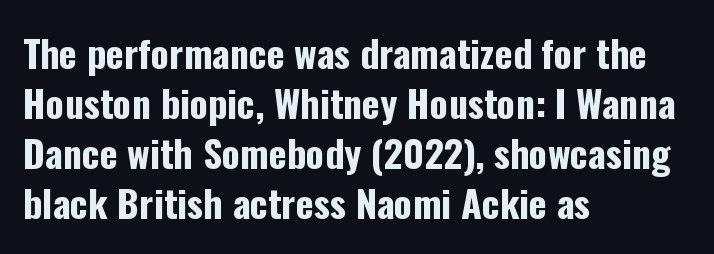
The image shows 38 px bold, condensed sans-serif type, upright; set left-aligned, normal line spacing (1.32x), normal letter spacing, not underlined; low stroke contrast and a medium x-height.
